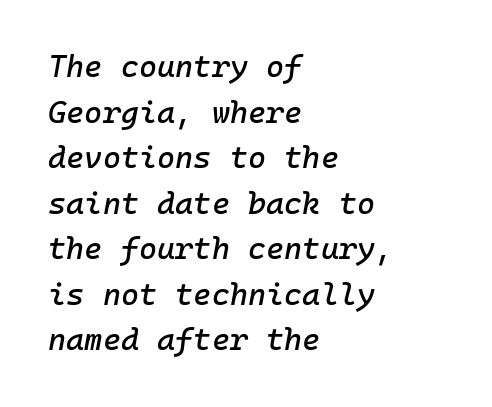
The image shows 31 px text type, italic (leaning right); set left-aligned, normal line spacing (1.47x), normal letter spacing, not underlined; low stroke contrast and a medium x-height.
